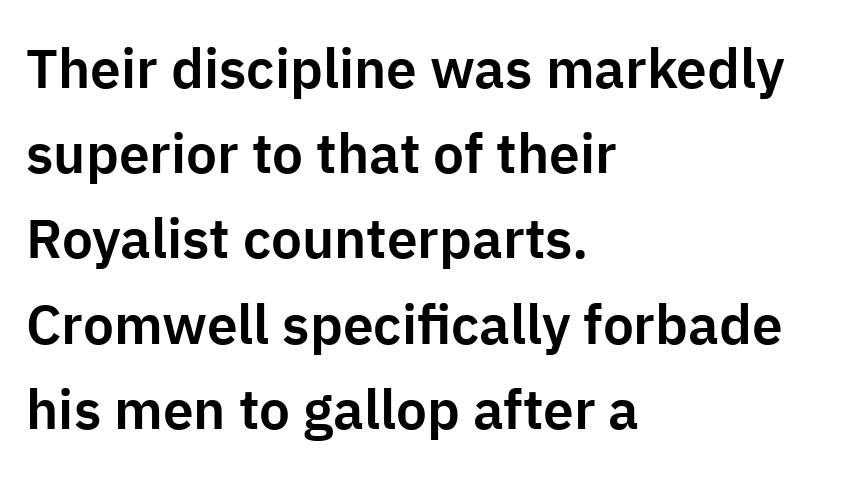
{"serif": "no", "italic": "no", "width": "normal", "stroke_contrast": "low", "x_height": "medium", "monospaced": "no", "underline": "no", "align": "left", "line_spacing": "normal", "line_spacing_ratio": 1.55, "letter_spacing": "normal", "letter_spacing_em": 0.0, "glyph_px": 55}
